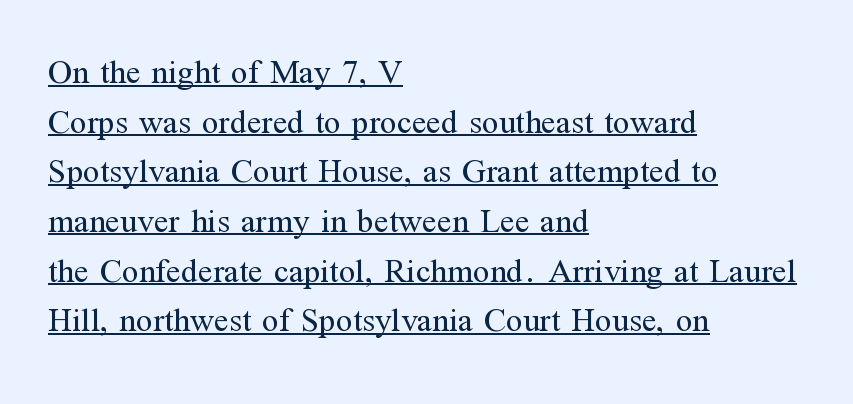
Q: Is the text bold? A: No.
Q: Is the text italic (slanted)? A: No, it is upright.
Q: Is the typeface a serif or a sans-serif typeface? A: Serif.
Q: Is the text underlined? A: Yes.
Q: How is the paragraph aligned? A: Left-aligned.
Q: Is the spacing between letters normal or unusually wide? A: Normal.
Q: Is the spacing between lines tight, normal or loose? A: Normal.
Q: Width (condensed, normal, or wide)? A: Normal.
Q: Stroke contrast? A: Medium.
Q: x-height? A: Medium.
Q: Monospaced? A: No.
